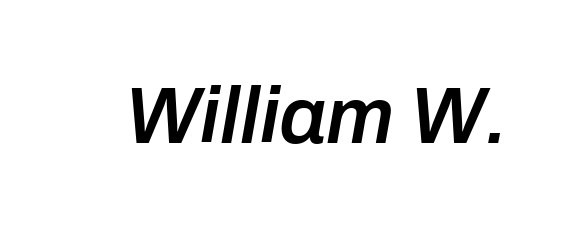
{"italic": "yes", "lean": "right", "slant_degrees": 10, "bold": "semi", "weight": "semibold", "width": "normal", "stroke_contrast": "low", "x_height": "medium", "monospaced": "no", "underline": "no", "letter_spacing": "normal", "letter_spacing_em": 0.0, "glyph_px": 79}
